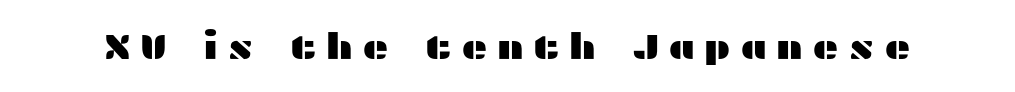
These lines are rendered in a variable-pitch font. Any mark beneath the type? The region is blank. The font's upright variant was chosen for this text. This sample uses expanded letter spacing, leaving extra air between glyphs. The rendering shows plain stroke endings on the letterforms — a sans-serif design.
